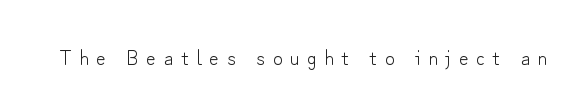
{"italic": "no", "bold": "no", "underline": "no", "letter_spacing": "wide", "letter_spacing_em": 0.36, "glyph_px": 21}
